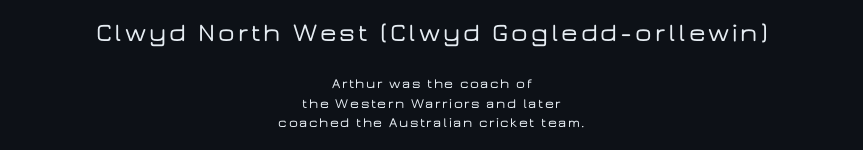
The image shows 26 px text type, upright; set centered, normal line spacing (1.4x), not underlined; the first (top) block is 1.86x larger.
